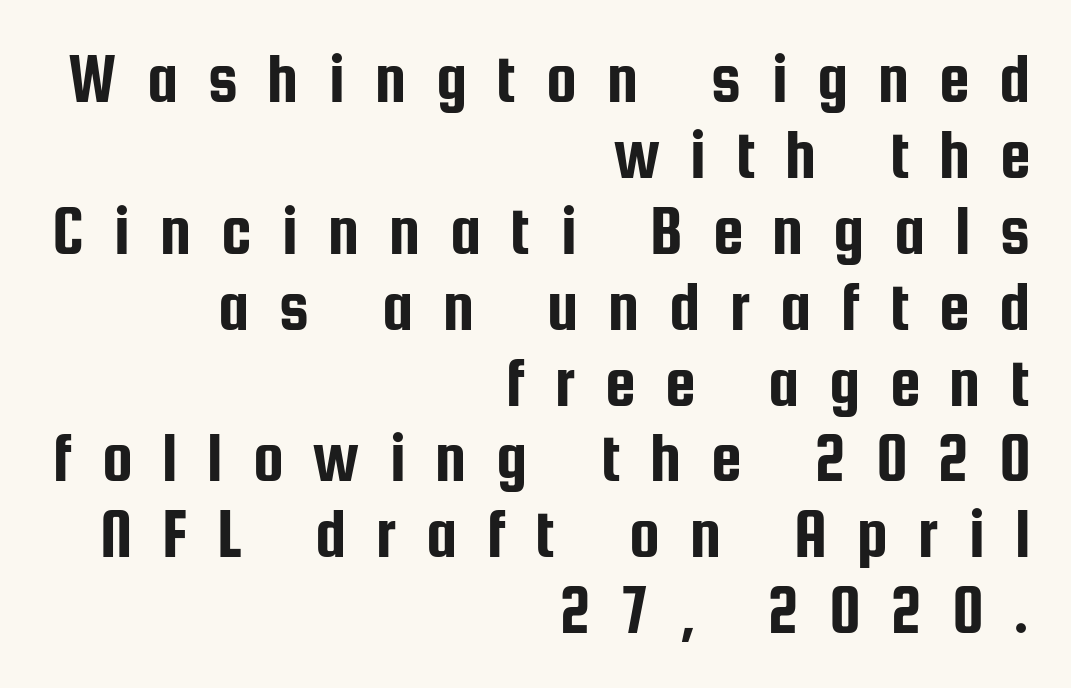
Stroke terminals: plain, sans-serif. Vertical strokes here are truly vertical. The zone under the glyphs is completely vacant. These lines stack with their right ends in a neat column. This sample uses expanded letter spacing, leaving extra air between glyphs. Reading down the column, the eye jumps only a short way to each next line.
